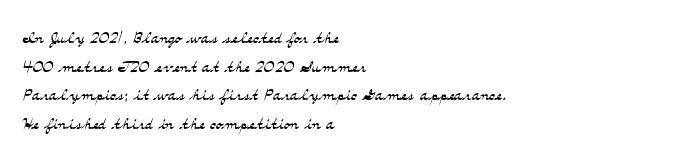
Beneath every word, the page is bare. On a weight scale, this lands at 450 or below. Look at the tracking — it's just the regular setting, nothing added. The typesetter chose a ragged-right arrangement here.
